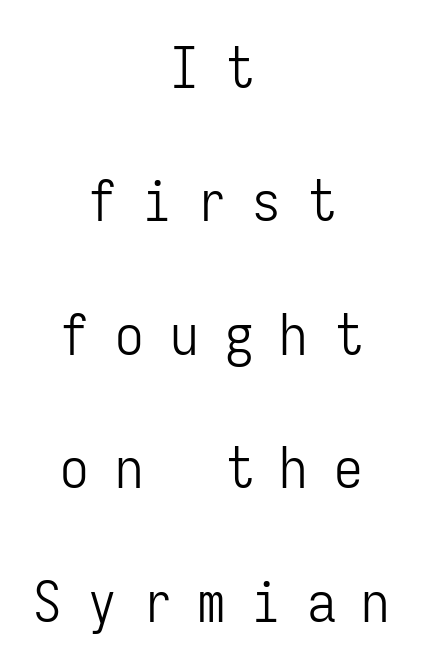
The letters carry no serifs — their stems end cleanly without finishing strokes. The space beneath each line is pristine and unruled. Each new line begins a long way beneath the previous one. Looks like terminal output: every glyph gets an equal slot.
